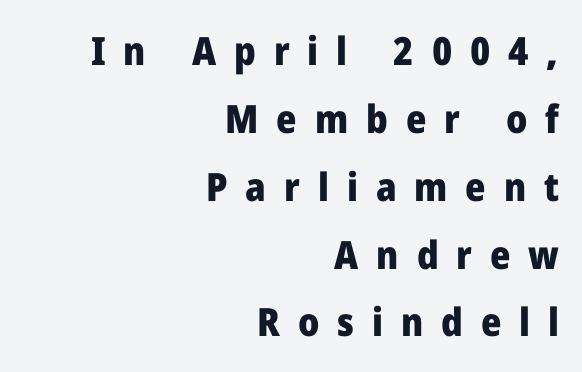
{"serif": "no", "italic": "no", "bold": "yes", "weight": "heavy", "width": "normal", "stroke_contrast": "low", "x_height": "medium", "monospaced": "no", "underline": "no", "align": "right", "line_spacing_ratio": 1.74, "letter_spacing": "wide", "letter_spacing_em": 0.46, "glyph_px": 39}
